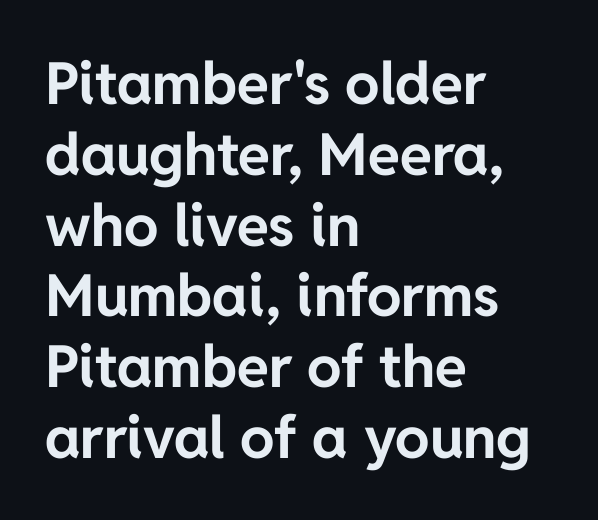
Q: Is the text bold? A: Yes.
Q: Is the text italic (slanted)? A: No, it is upright.
Q: Is the typeface a serif or a sans-serif typeface? A: Sans-serif.
Q: Is the text underlined? A: No.
Q: How is the paragraph aligned? A: Left-aligned.
Q: Is the spacing between letters normal or unusually wide? A: Normal.
Q: Width (condensed, normal, or wide)? A: Normal.
Q: Stroke contrast? A: Low.
Q: x-height? A: Medium.
Q: Monospaced? A: No.
